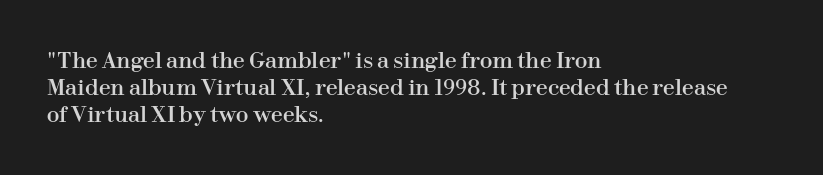
Q: Is the text italic (slanted)? A: No, it is upright.
Q: Is the text underlined? A: No.
Q: How is the paragraph aligned? A: Left-aligned.
Q: Is the spacing between letters normal or unusually wide? A: Normal.
Q: Is the spacing between lines tight, normal or loose? A: Normal.
